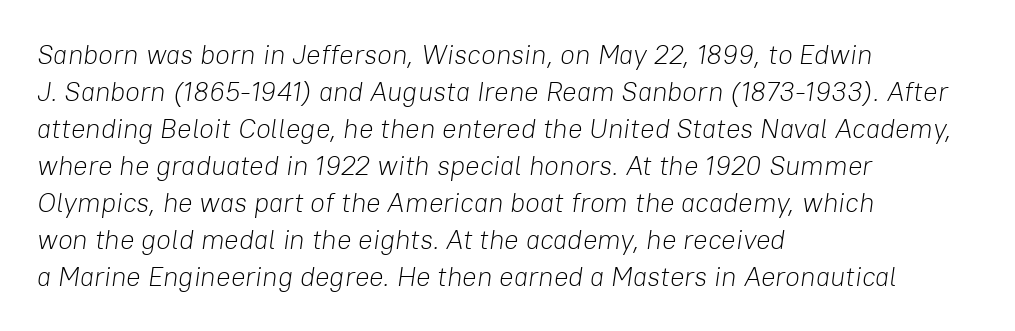
Interline gaps are of average width in this sample. Check the space under the baseline: it is left empty. In terms of letterspacing, this is plain default setting. The specimen reads as italic at a glance.
